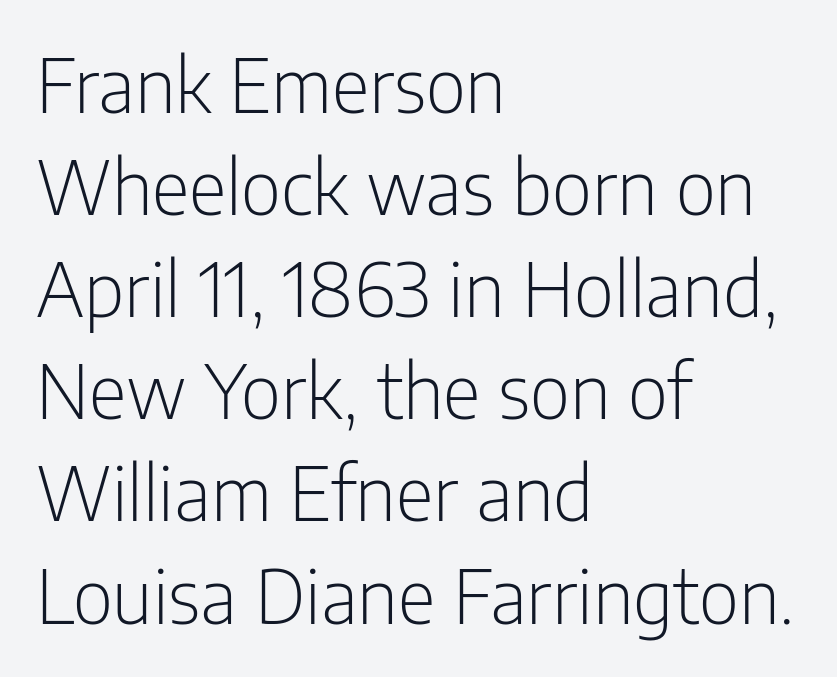
{"serif": "no", "italic": "no", "bold": "no", "weight": "light", "width": "condensed", "stroke_contrast": "low", "x_height": "medium", "monospaced": "no", "underline": "no", "align": "left", "line_spacing": "normal", "line_spacing_ratio": 1.38, "letter_spacing": "normal", "letter_spacing_em": 0.0, "glyph_px": 74}
